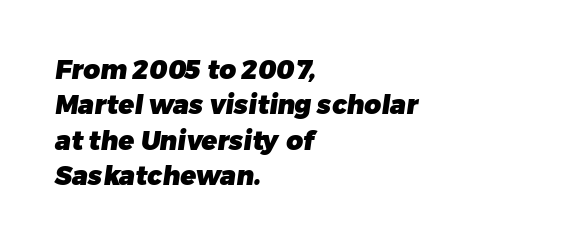
{"bold": "yes", "underline": "no", "align": "left", "line_spacing": "normal", "line_spacing_ratio": 1.36, "letter_spacing": "normal", "letter_spacing_em": 0.0, "glyph_px": 26}
